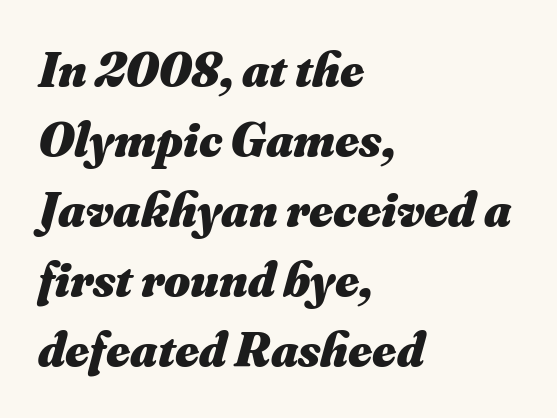
The image shows 50 px heavy type, italic (leaning right); set left-aligned, normal line spacing (1.4x), normal letter spacing, not underlined; medium stroke contrast and a small x-height.
